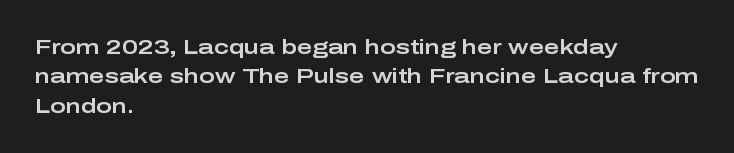
The image shows 21 px text type, upright; set left-aligned, normal line spacing (1.4x), normal letter spacing, not underlined.
